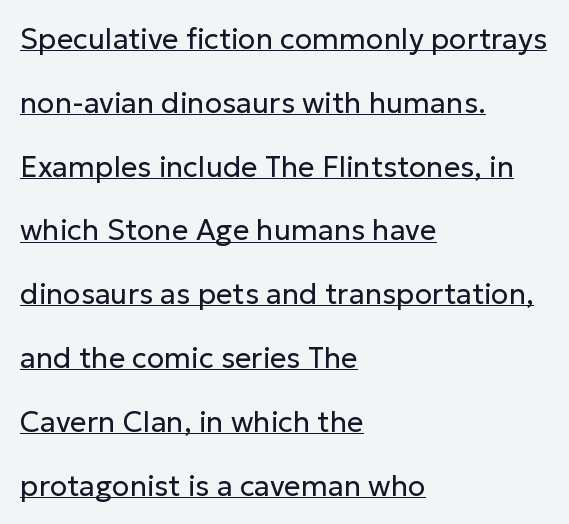
{"serif": "no", "italic": "no", "bold": "no", "weight": "regular", "width": "normal", "stroke_contrast": "low", "x_height": "medium", "monospaced": "no", "underline": "yes", "align": "left", "line_spacing": "loose", "line_spacing_ratio": 2.2, "letter_spacing": "normal", "letter_spacing_em": 0.0, "glyph_px": 29}
